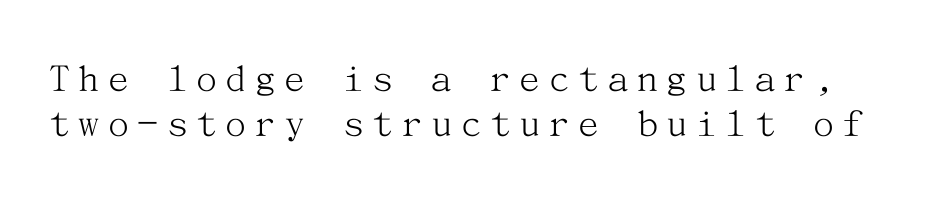
Q: Is the text bold? A: No.
Q: Is the text italic (slanted)? A: No, it is upright.
Q: Is the typeface a serif or a sans-serif typeface? A: Serif.
Q: Is the text underlined? A: No.
Q: Is the spacing between letters normal or unusually wide? A: Unusually wide.
Q: Is the spacing between lines tight, normal or loose? A: Tight.
Q: Width (condensed, normal, or wide)? A: Normal.
Q: Stroke contrast? A: Medium.
Q: x-height? A: Medium.
